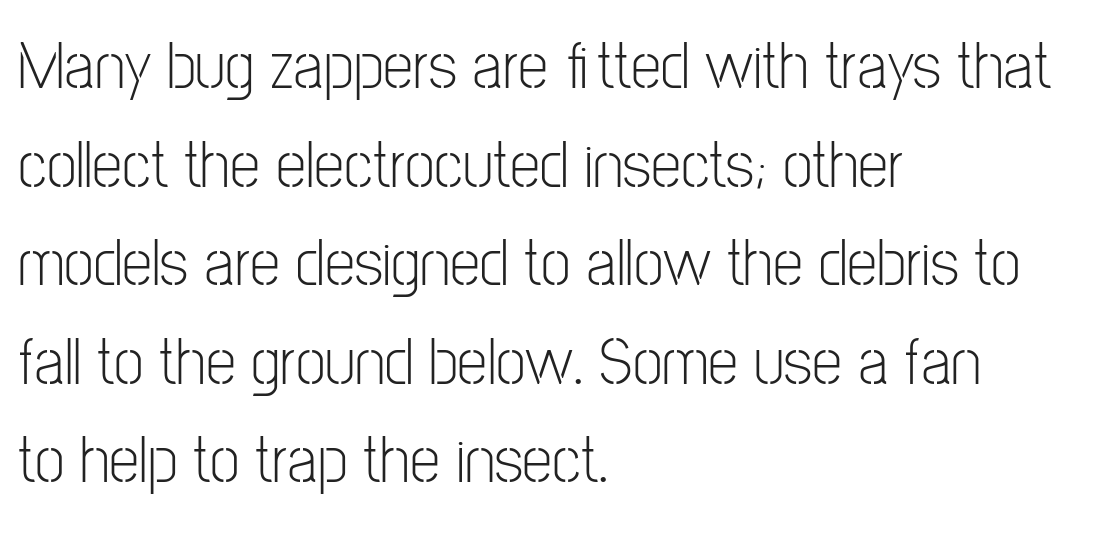
The image shows 68 px light, condensed sans-serif type, upright; set left-aligned, normal line spacing (1.45x), normal letter spacing, not underlined; low stroke contrast and a medium x-height.
